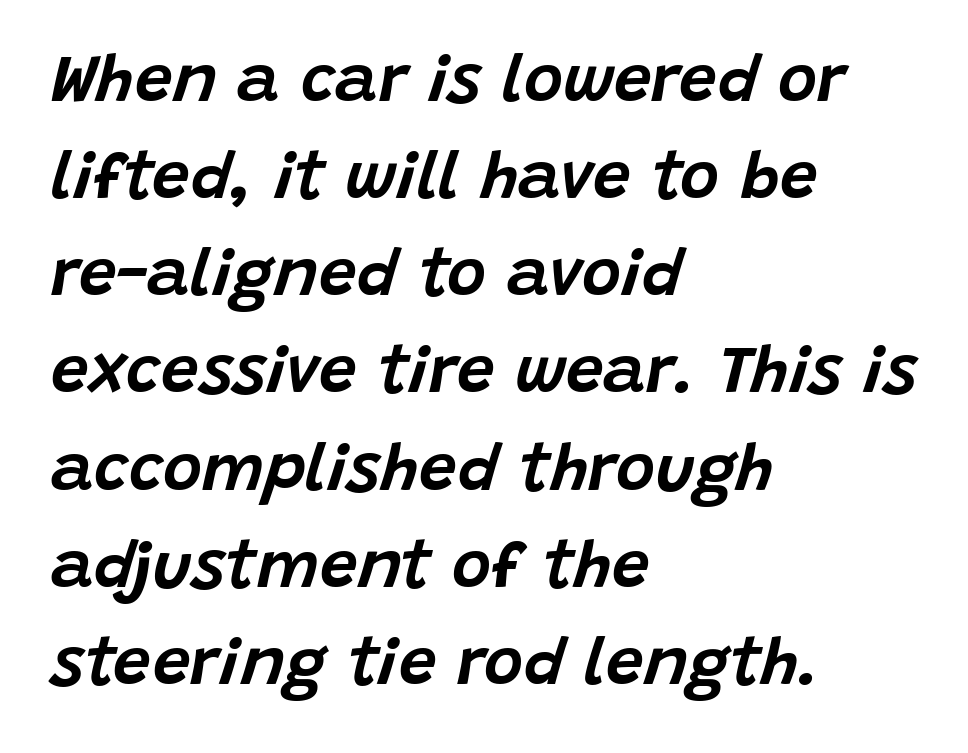
{"italic": "yes", "lean": "right", "slant_degrees": 15, "width": "normal", "stroke_contrast": "low", "x_height": "large", "monospaced": "no", "underline": "no", "align": "left", "line_spacing": "normal", "line_spacing_ratio": 1.45, "letter_spacing": "normal", "letter_spacing_em": 0.0, "glyph_px": 67}
